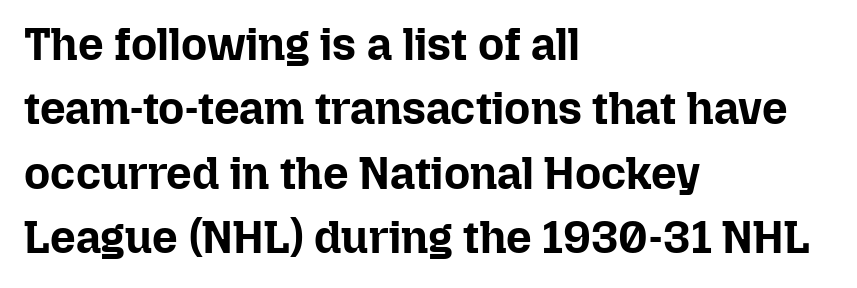
{"italic": "no", "bold": "yes", "weight": "bold", "width": "normal", "stroke_contrast": "low", "x_height": "medium", "monospaced": "no", "underline": "no", "align": "left", "line_spacing": "normal", "line_spacing_ratio": 1.43, "letter_spacing": "normal", "letter_spacing_em": 0.0, "glyph_px": 45}
